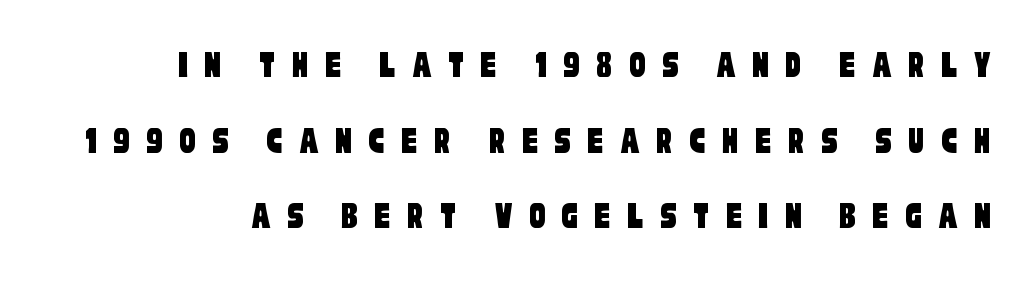
The image shows 40 px condensed sans-serif type; set line spacing 1.89x, unusually wide letter spacing (+0.4 em), not underlined; low stroke contrast and a large x-height.
